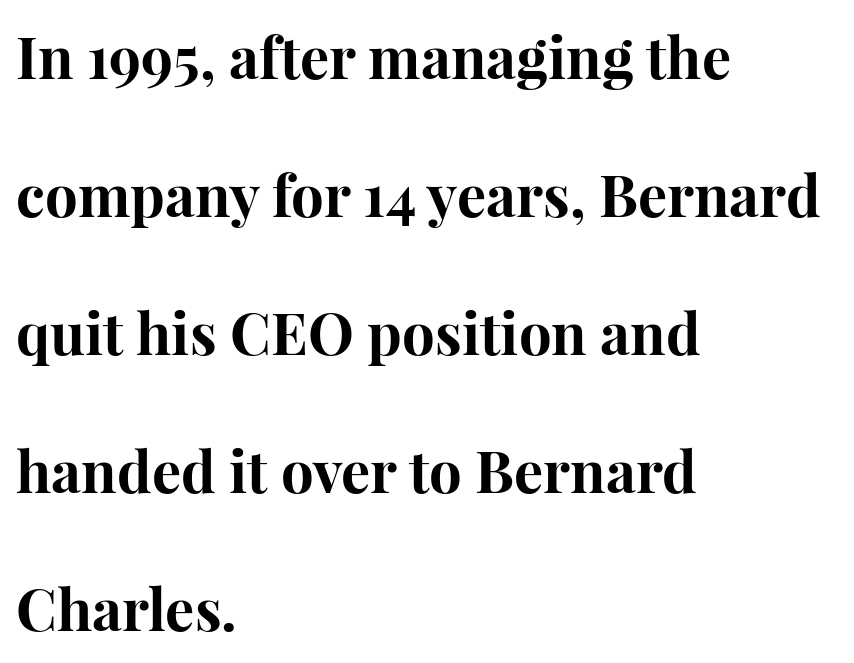
The area under the type is left untouched. The lettering stays uniformly vertical, giving the passage a roman look. The vertical gap from one line to the next is large. Varying glyph widths throughout — classic text-font behaviour.
